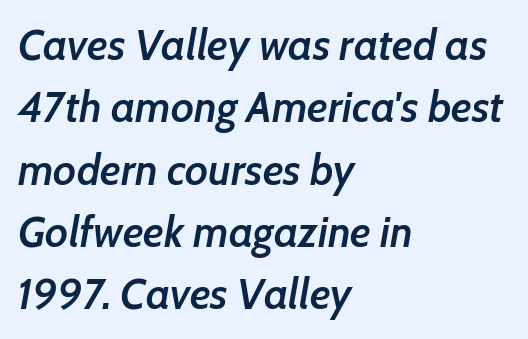
{"italic": "yes", "lean": "right", "slant_degrees": 7, "bold": "semi", "weight": "semibold", "width": "normal", "stroke_contrast": "low", "x_height": "medium", "monospaced": "no", "underline": "no", "align": "left", "line_spacing": "normal", "line_spacing_ratio": 1.45, "letter_spacing": "normal", "letter_spacing_em": 0.0, "glyph_px": 43}
